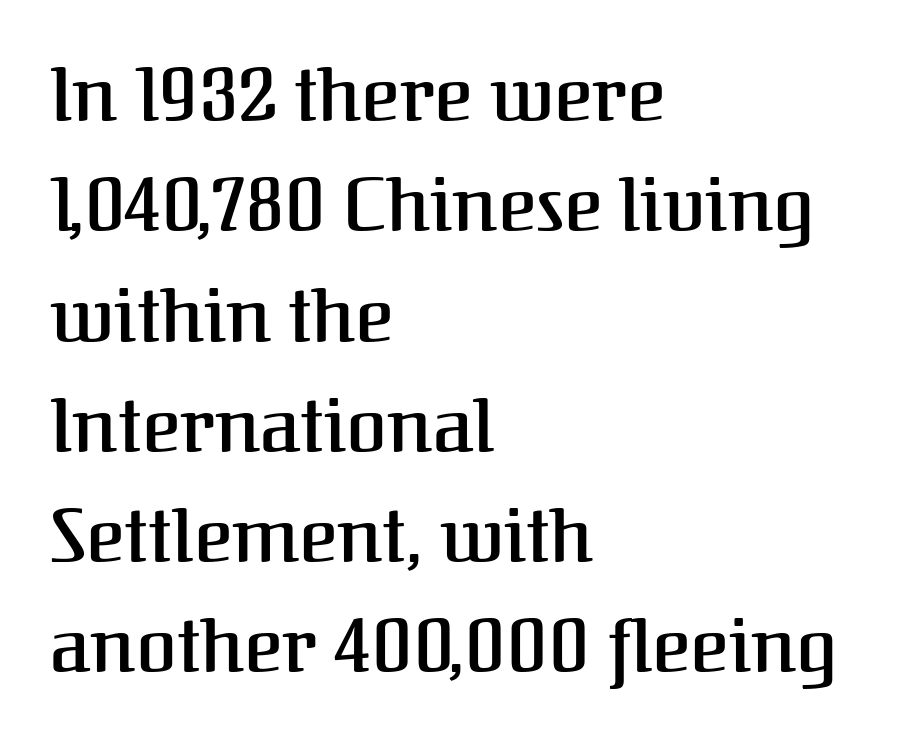
Q: Is the text italic (slanted)? A: No, it is upright.
Q: Is the typeface a serif or a sans-serif typeface? A: Serif.
Q: Is the text underlined? A: No.
Q: How is the paragraph aligned? A: Left-aligned.
Q: Is the spacing between letters normal or unusually wide? A: Normal.
Q: Is the spacing between lines tight, normal or loose? A: Normal.
Q: Width (condensed, normal, or wide)? A: Normal.
Q: Stroke contrast? A: Medium.
Q: x-height? A: Medium.
Q: Monospaced? A: No.
